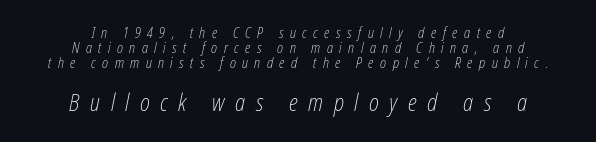
The image shows 23 px text type, italic (leaning right); set centered, tight line spacing (1.07x), unusually wide letter spacing (+0.46 em), not underlined; the second (bottom) block is 1.64x larger.
